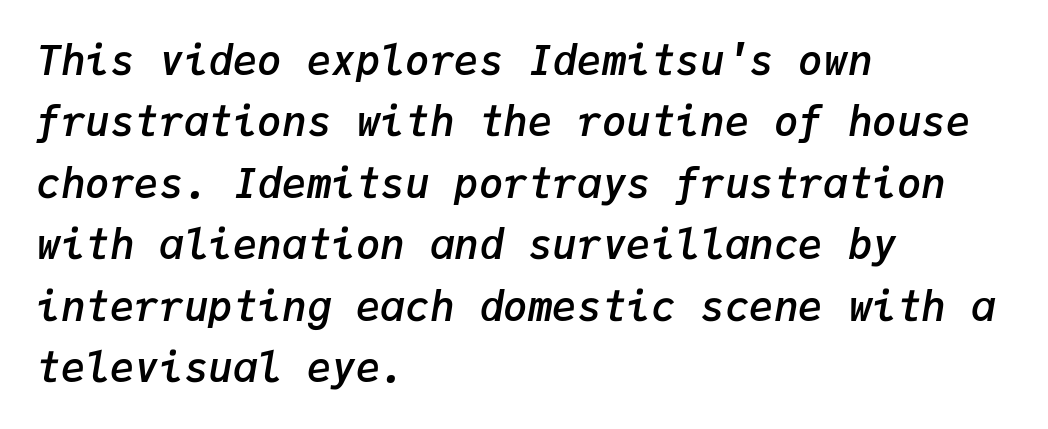
The image shows 41 px semibold type, italic (leaning right), monospaced; set left-aligned, normal line spacing (1.5x), normal letter spacing, not underlined; low stroke contrast and a medium x-height.
